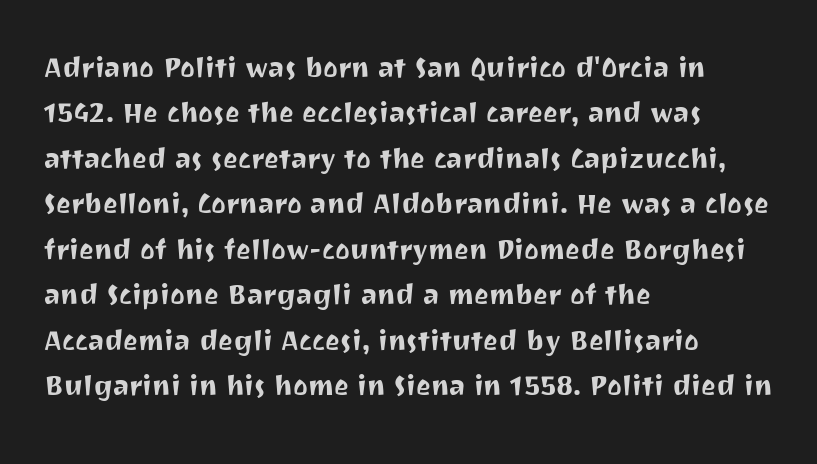
No extra tracking has been applied to these lines. A student would call this left alignment; a typographer would say flush left, rag right. Decoration check: the copy has no underline. A typesetter would call this leading conventional body-copy spacing.
